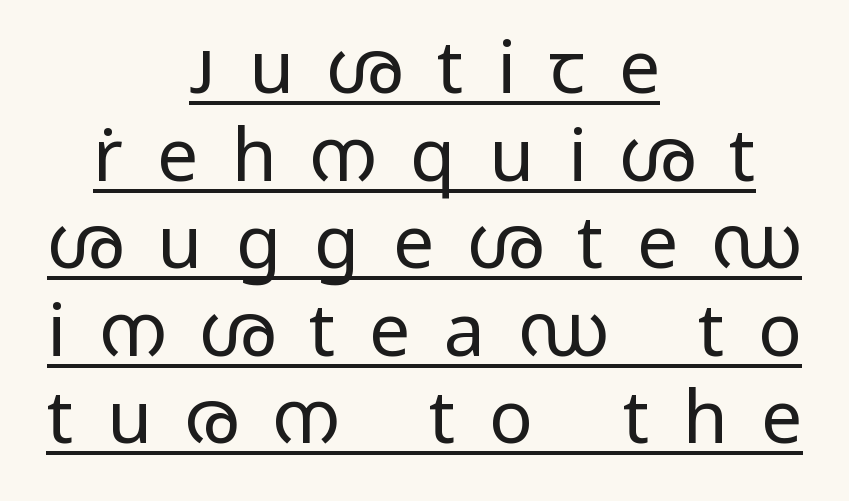
Short and long lines alike share a common midpoint. The weight tops out at a normal text grade. Is this a fixed-width face? No — the glyphs have proportional, varying widths. The face used here is a sans, in the tradition of grotesques and geometrics. The typesetter has applied underlining to the passage shown.
